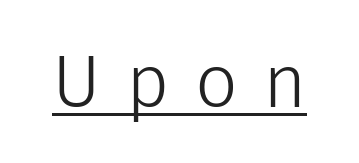
There is plenty of visible air inserted between adjacent glyphs. These lines are composed in type without serifs. You could not count columns in this text — the font is proportionally spaced. These characters rest on top of a visible drawn line.
